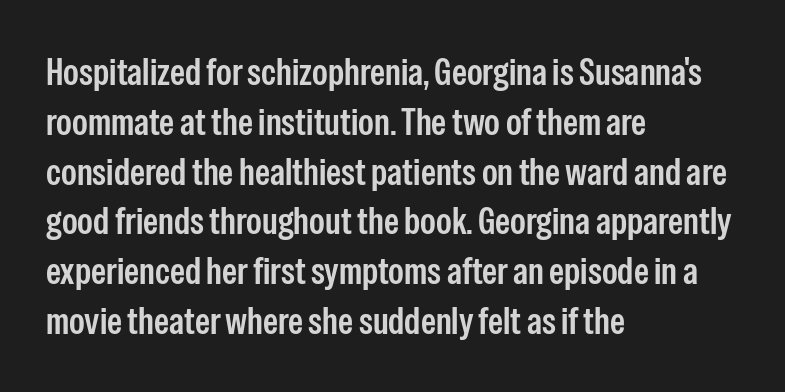
Q: Is the text bold? A: Semi-bold.
Q: Is the text italic (slanted)? A: No, it is upright.
Q: Is the typeface a serif or a sans-serif typeface? A: Sans-serif.
Q: Is the text underlined? A: No.
Q: How is the paragraph aligned? A: Left-aligned.
Q: Is the spacing between letters normal or unusually wide? A: Normal.
Q: Is the spacing between lines tight, normal or loose? A: Normal.
Q: Width (condensed, normal, or wide)? A: Condensed.
Q: Stroke contrast? A: Low.
Q: x-height? A: Medium.
Q: Monospaced? A: No.
